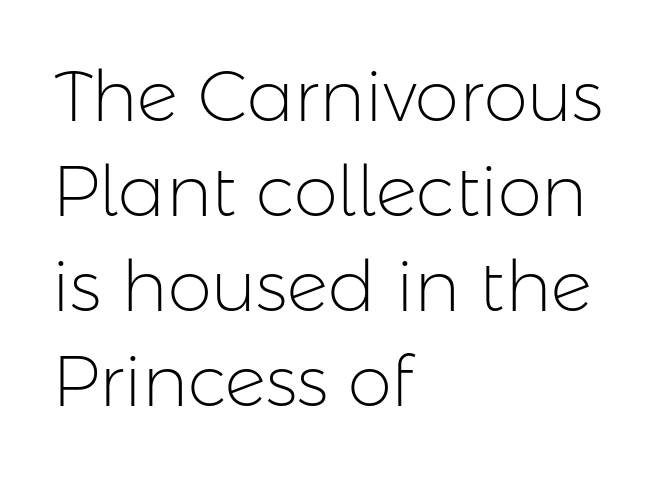
Casual observation: everything's shoved over to the left. Bare-footed words on every line. The horizontal fit of the characters is conventional and even. The designer went with a sans here, leaving each stem footless. Summary of vertical rhythm: regular, with standard interline spacing. It's the straight-up-and-down kind of type.
